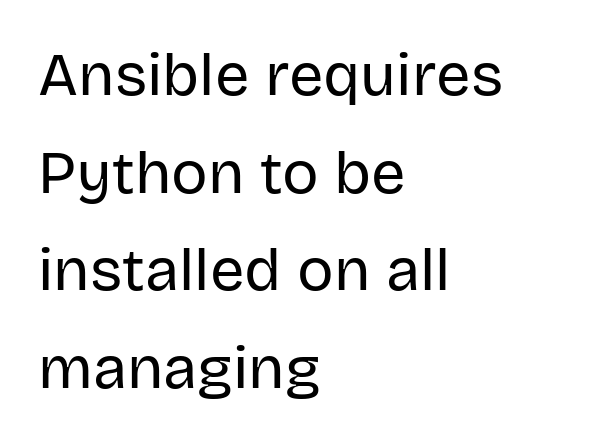
Q: Is the text bold? A: No.
Q: Is the text italic (slanted)? A: No, it is upright.
Q: Is the typeface a serif or a sans-serif typeface? A: Sans-serif.
Q: Is the text underlined? A: No.
Q: How is the paragraph aligned? A: Left-aligned.
Q: Is the spacing between letters normal or unusually wide? A: Normal.
Q: Is the spacing between lines tight, normal or loose? A: Normal.
Q: Width (condensed, normal, or wide)? A: Normal.
Q: Stroke contrast? A: Low.
Q: x-height? A: Large.
Q: Monospaced? A: No.
